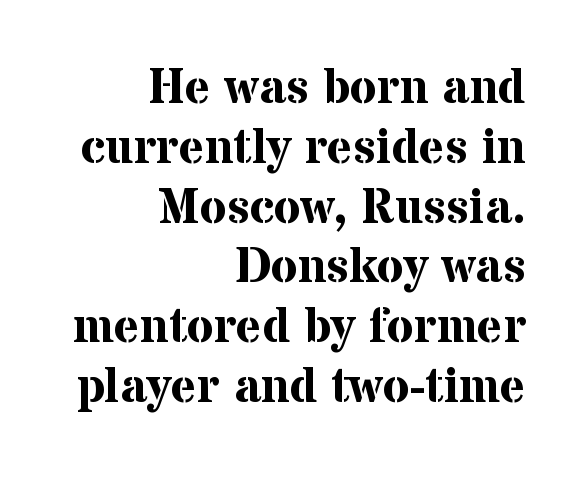
Underline: absent. Spacing verdict: proportional, widths tailored to each character. This sample uses a serif face. Letter spacing: default. Posture: straight, roman, zero tilt. Compared with an ordinary text face, these strokes are far heavier — a full bold.
